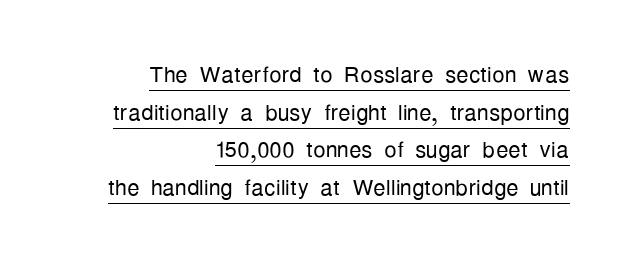
Summary of weight: not heavy and not bold. Examine the stroke ends and you'll find no serifs. A student would call this right alignment; a typographer would say flush right, rag left. Varying glyph widths throughout — classic text-font behaviour. Rendered with straight, roman letterforms.
